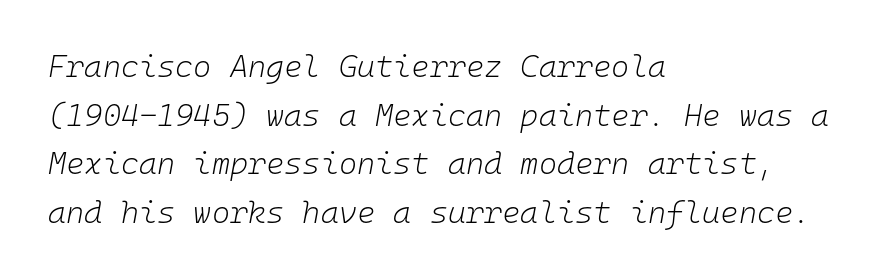
{"italic": "yes", "lean": "right", "slant_degrees": 10, "bold": "no", "weight": "light", "width": "normal", "stroke_contrast": "low", "x_height": "medium", "monospaced": "yes", "underline": "no", "align": "left", "line_spacing": "normal", "line_spacing_ratio": 1.57, "letter_spacing": "normal", "letter_spacing_em": 0.0, "glyph_px": 31}
